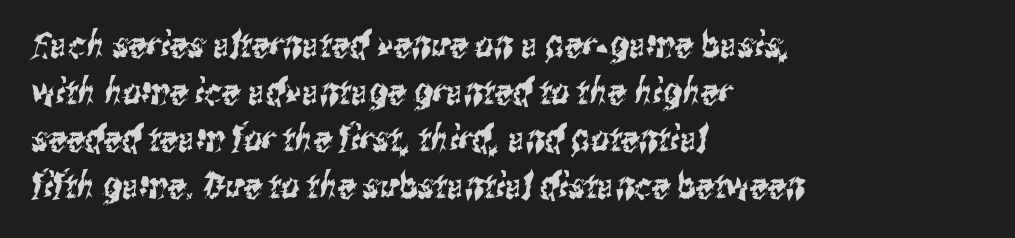
{"serif": "no", "width": "condensed", "stroke_contrast": "medium", "x_height": "medium", "monospaced": "no", "underline": "no", "align": "left", "line_spacing": "normal", "line_spacing_ratio": 1.31, "letter_spacing": "normal", "letter_spacing_em": 0.0, "glyph_px": 36}
